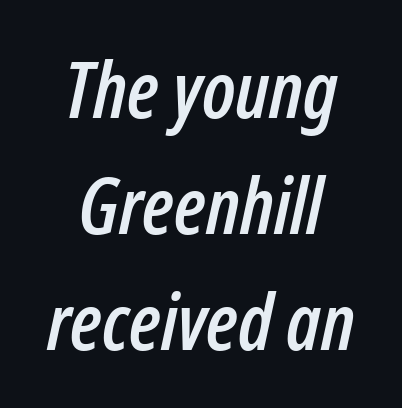
Italic? Definitely — the glyphs are oblique. The compositor balanced each line on the midline. The line-height multiplier appears to be the usual default. These lines are rendered in a variable-pitch font. Nobody drew a line under any word here.
